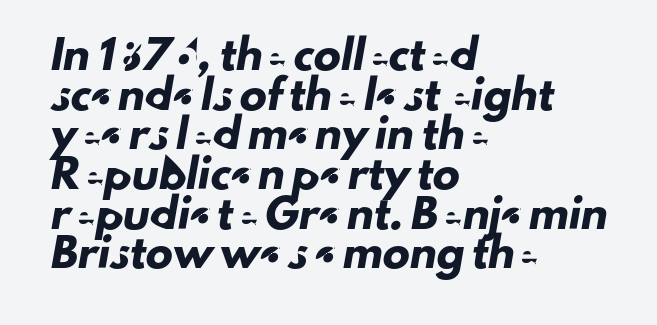
The image shows 27 px text type; set left-aligned, normal line spacing (1.47x), normal letter spacing, not underlined.
